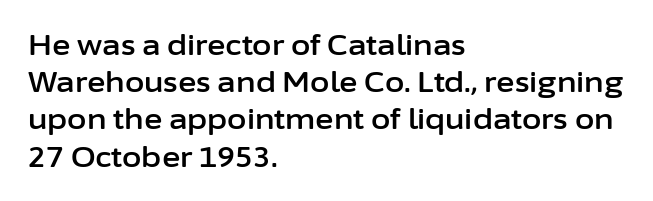
Q: Is the text italic (slanted)? A: No, it is upright.
Q: Is the typeface a serif or a sans-serif typeface? A: Sans-serif.
Q: Is the text underlined? A: No.
Q: How is the paragraph aligned? A: Left-aligned.
Q: Is the spacing between letters normal or unusually wide? A: Normal.
Q: Is the spacing between lines tight, normal or loose? A: Normal.
Q: Width (condensed, normal, or wide)? A: Normal.
Q: Stroke contrast? A: Low.
Q: x-height? A: Medium.
Q: Monospaced? A: No.
